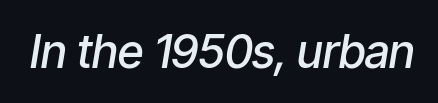
{"italic": "yes", "lean": "right", "slant_degrees": 9, "bold": "semi", "weight": "semibold", "width": "condensed", "stroke_contrast": "low", "x_height": "medium", "monospaced": "no", "underline": "no", "letter_spacing": "normal", "letter_spacing_em": 0.0, "glyph_px": 46}
